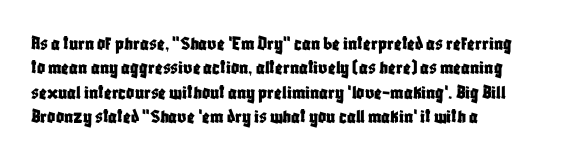
{"italic": "no", "underline": "no", "align": "left", "line_spacing_ratio": 1.22, "letter_spacing": "normal", "letter_spacing_em": 0.0, "glyph_px": 20}
